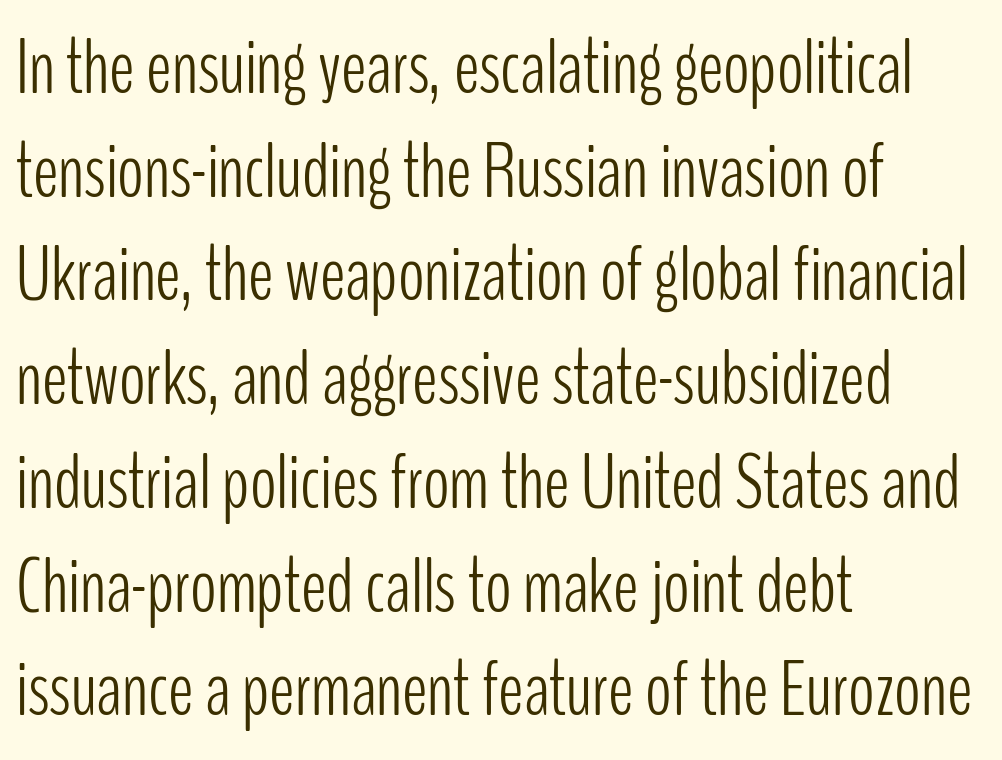
Q: Is the text bold? A: No.
Q: Is the text italic (slanted)? A: No, it is upright.
Q: Is the typeface a serif or a sans-serif typeface? A: Sans-serif.
Q: Is the text underlined? A: No.
Q: How is the paragraph aligned? A: Left-aligned.
Q: Is the spacing between letters normal or unusually wide? A: Normal.
Q: Is the spacing between lines tight, normal or loose? A: Normal.
Q: Width (condensed, normal, or wide)? A: Condensed.
Q: Stroke contrast? A: Low.
Q: x-height? A: Medium.
Q: Monospaced? A: No.
